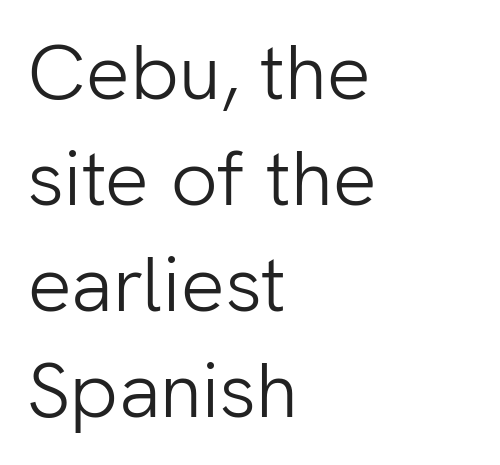
The image shows 78 px light sans-serif type, upright; set left-aligned, normal line spacing (1.36x), normal letter spacing, not underlined; low stroke contrast and a medium x-height.
